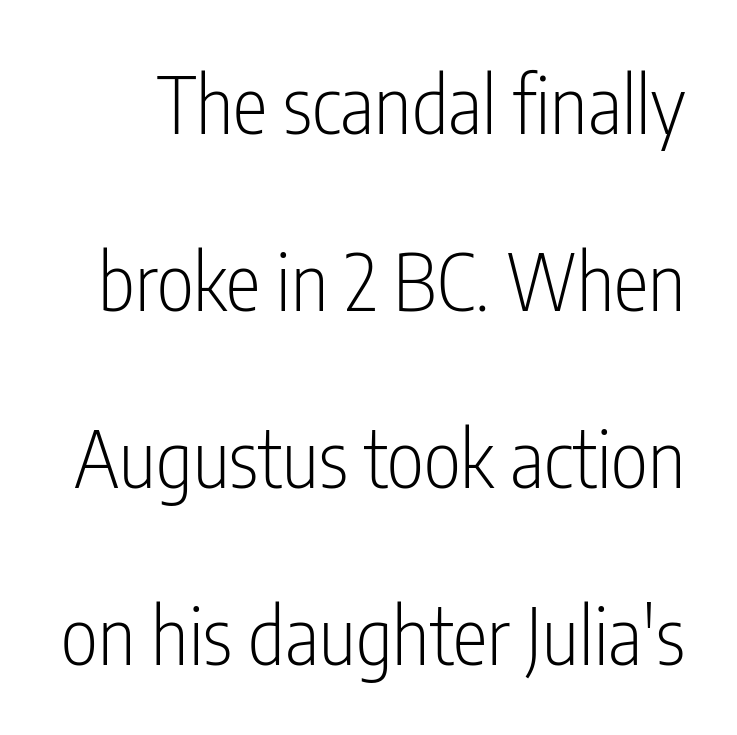
The image shows 79 px light, condensed sans-serif type, upright; set loose line spacing (2.24x), normal letter spacing, not underlined; low stroke contrast and a medium x-height.
